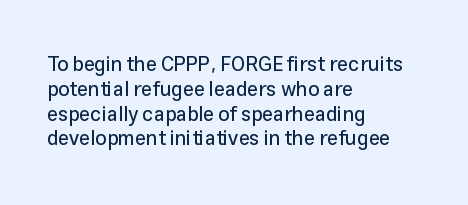
The image shows 20 px text type, upright; set left-aligned, line spacing 1.24x, normal letter spacing, not underlined.
